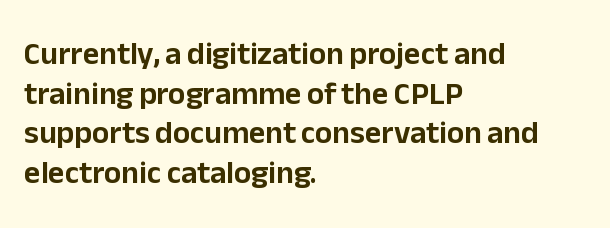
Q: Is the text italic (slanted)? A: No, it is upright.
Q: Is the typeface a serif or a sans-serif typeface? A: Sans-serif.
Q: Is the text underlined? A: No.
Q: How is the paragraph aligned? A: Left-aligned.
Q: Is the spacing between letters normal or unusually wide? A: Normal.
Q: Width (condensed, normal, or wide)? A: Normal.
Q: Stroke contrast? A: Low.
Q: x-height? A: Medium.
Q: Monospaced? A: No.
